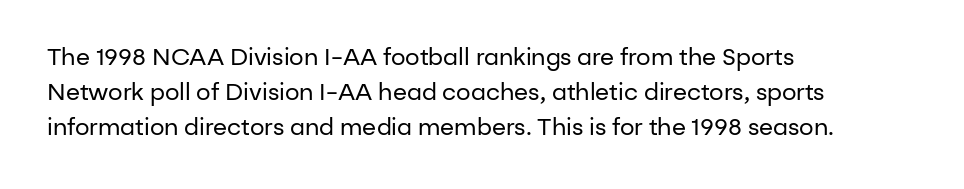
The image shows 23 px text type, upright; set left-aligned, normal line spacing (1.53x), normal letter spacing, not underlined.
